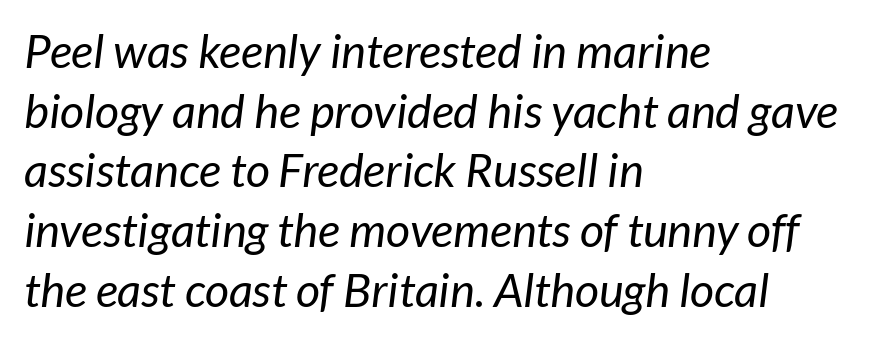
The image shows 47 px regular-weight sans-serif type; set left-aligned, normal line spacing (1.27x), normal letter spacing, not underlined; low stroke contrast and a medium x-height.
